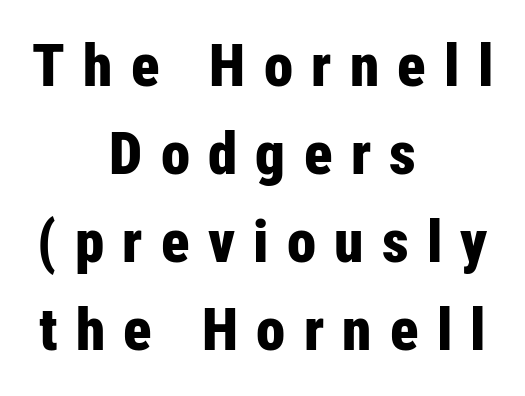
The designer left line spacing at the default. Bold? Absolutely — the strokes are thick and heavy. Tracking value appears strongly positive — letters spread wide. Character widths vary here, with narrow letters taking less room than wide ones. The strip under each line holds only bare page. Posture: vertical.
